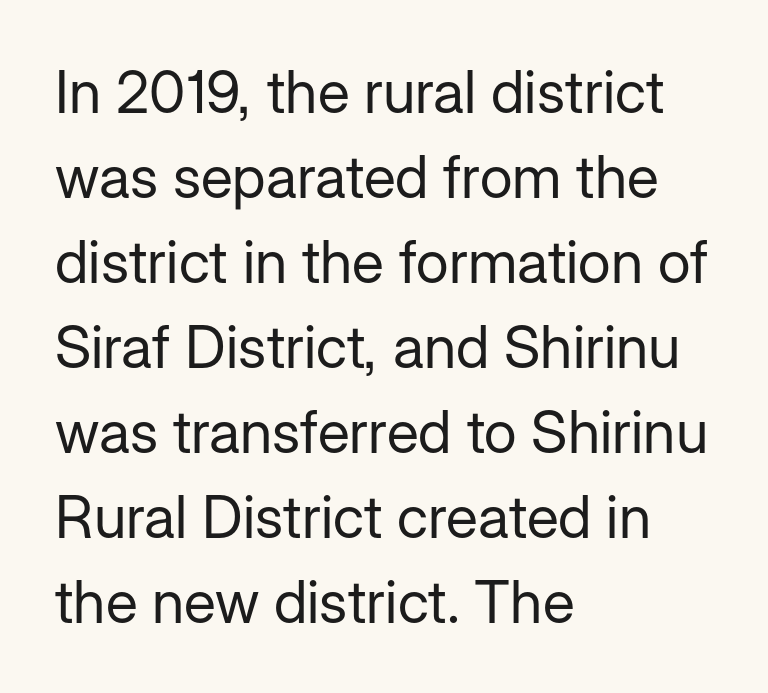
Typeset ragged right — the left edge is the straight one. Tracking here is standard; glyphs follow each other at the usual distance. The glyphs are unaccompanied by any horizontal stroke below them. The strokes carry an ordinary text weight at most. Varying glyph widths throughout — classic text-font behaviour.
